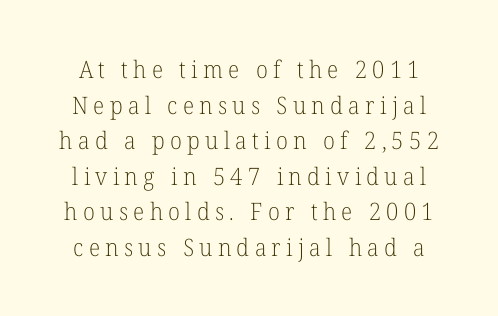
The space between consecutive lines is moderate. A quiet, ordinary-to-light weight characterises the typeface. Quick note: underline off. Caption: expanded tracking, letters set apart.
